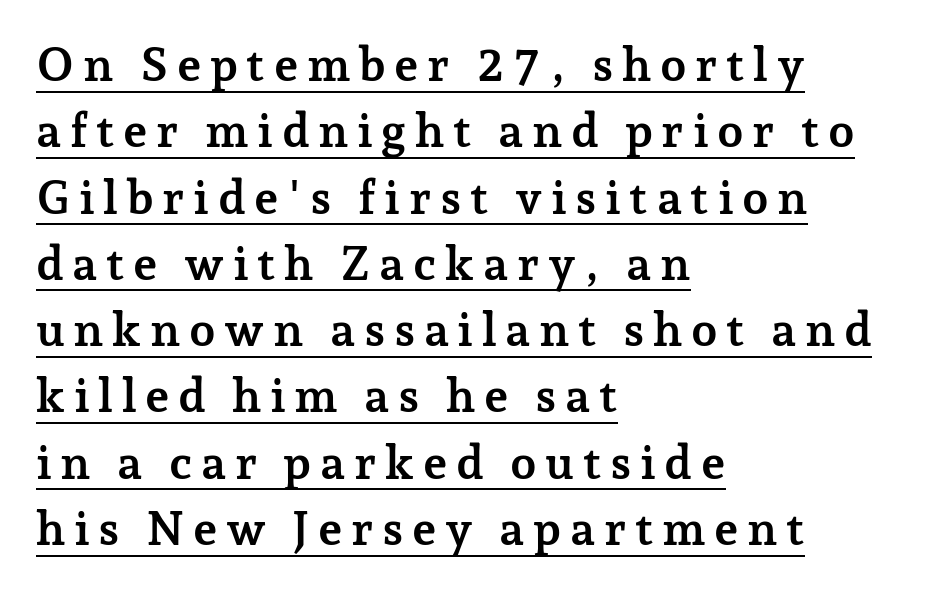
{"serif": "yes", "italic": "no", "bold": "yes", "weight": "semibold", "width": "normal", "stroke_contrast": "low", "x_height": "medium", "monospaced": "no", "underline": "yes", "align": "left", "line_spacing": "normal", "line_spacing_ratio": 1.41, "glyph_px": 47}
